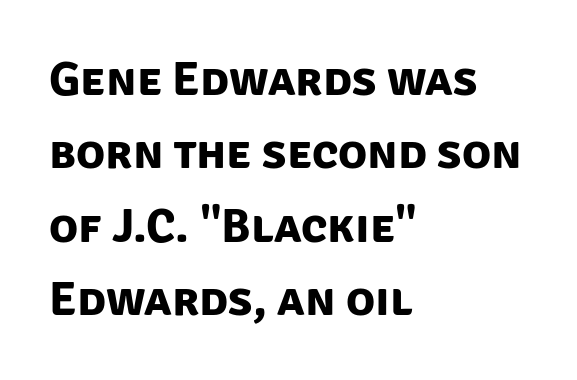
Leading: standard. The tracking reads as untouched default to a designer's eye. Any mark beneath the type? The region is blank. Observe the absence of serifs on each vertical stroke in this sample. Alignment: flush left. The face used here is proportionally spaced, like ordinary book or web type.
